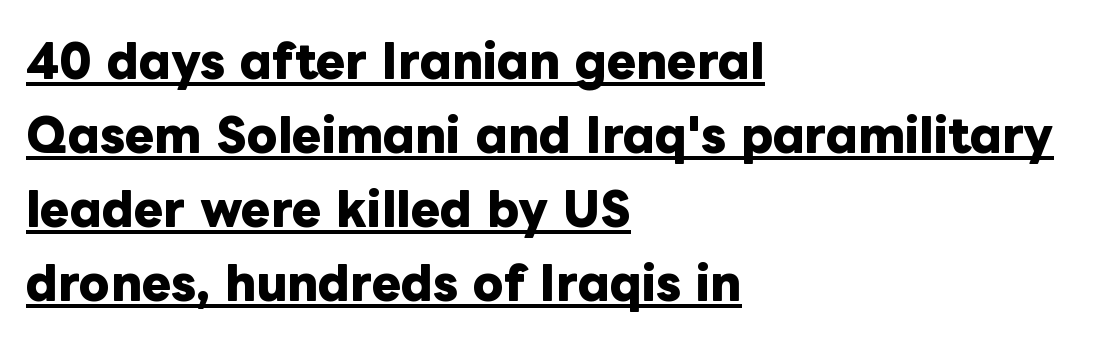
The image shows 44 px heavy type, upright; set left-aligned, normal line spacing (1.68x), normal letter spacing, underlined; low stroke contrast and a medium x-height.
